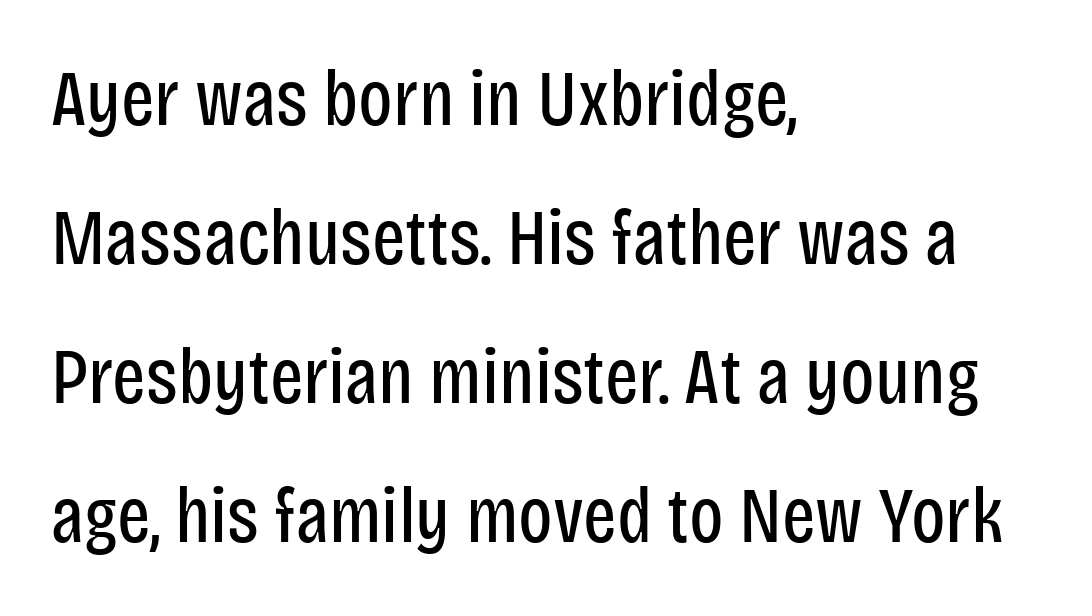
Q: Is the text bold? A: No.
Q: Is the text italic (slanted)? A: No, it is upright.
Q: Is the typeface a serif or a sans-serif typeface? A: Sans-serif.
Q: Is the text underlined? A: No.
Q: How is the paragraph aligned? A: Left-aligned.
Q: Is the spacing between letters normal or unusually wide? A: Normal.
Q: Width (condensed, normal, or wide)? A: Condensed.
Q: Stroke contrast? A: Low.
Q: x-height? A: Large.
Q: Monospaced? A: No.
